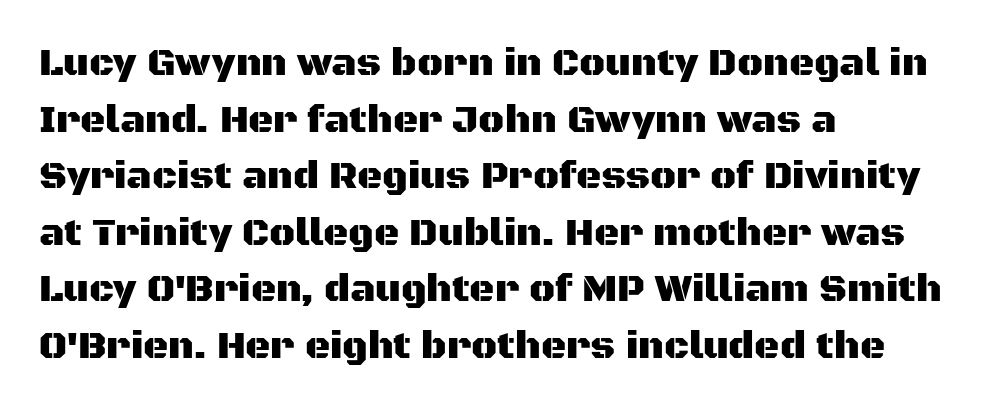
The text block is weighted toward the left margin, trailing off unevenly rightward. Posture: straight, roman, zero tilt. Here the designer chose a conventional face with non-uniform glyph widths. The vertical gap from one line to the next is medium.
